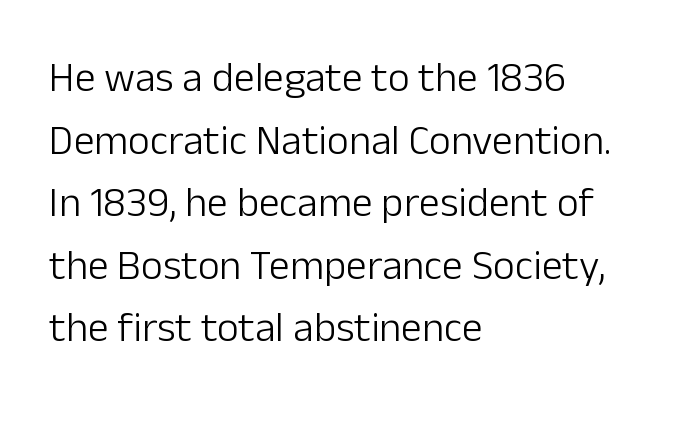
The image shows 42 px light sans-serif type, upright; set left-aligned, normal line spacing (1.49x), normal letter spacing, not underlined; low stroke contrast and a medium x-height.
